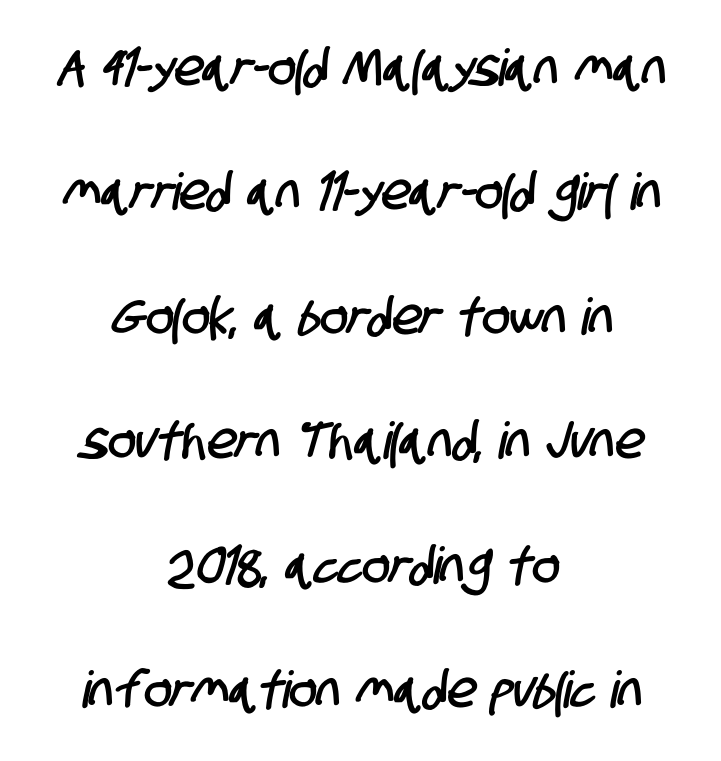
The image shows 51 px condensed sans-serif type; set centered, loose line spacing (2.44x), normal letter spacing, not underlined; low stroke contrast and a large x-height.
